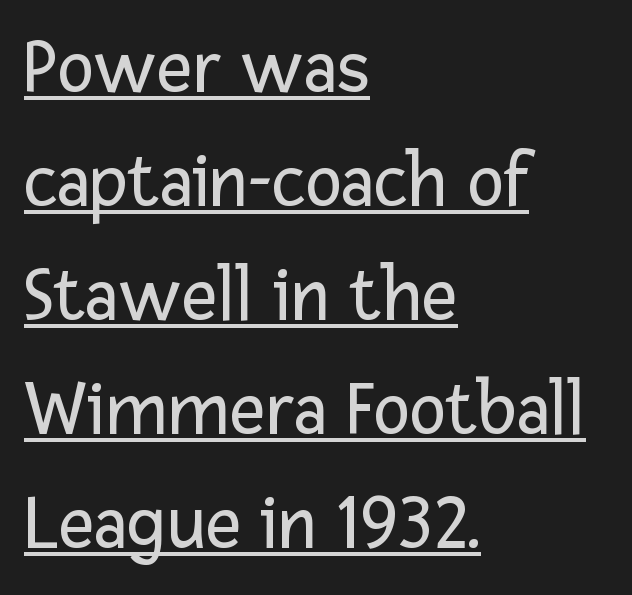
The image shows 78 px regular-weight sans-serif type, upright; set left-aligned, normal line spacing (1.46x), normal letter spacing, underlined; low stroke contrast and a medium x-height.
